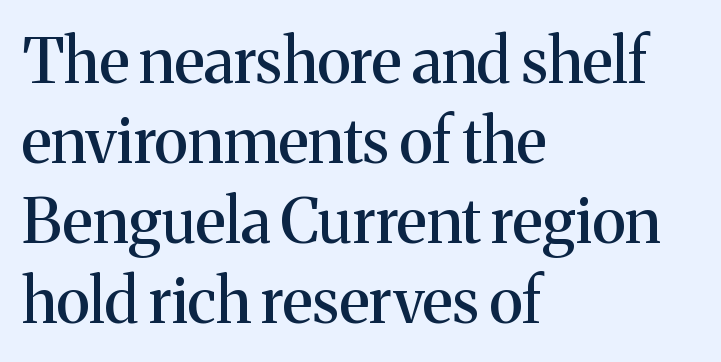
Regular leading. If you drew a ruler down the left edge, every line would touch it. Examine the stroke ends and you'll spot serifs. This sample has the flowing, uneven cadence of proportional lettering. Check under the words: just untouched page. Unlike italic type, these characters show no tilt at all.
